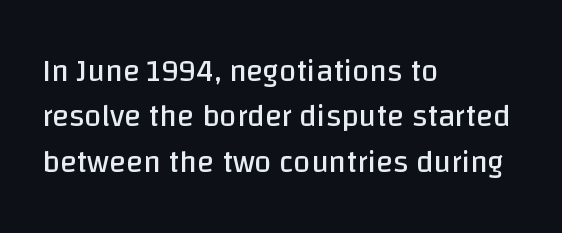
The type sits square on the baseline with zero lean. In terms of leading, this rendering sits right in the middle. Reading down the block, your eye returns to a fixed left position each line. These lines are rendered in a variable-pitch font. The typesetting does not lean heavy: it is not bold. The glyphs in this specimen are sans serif.
